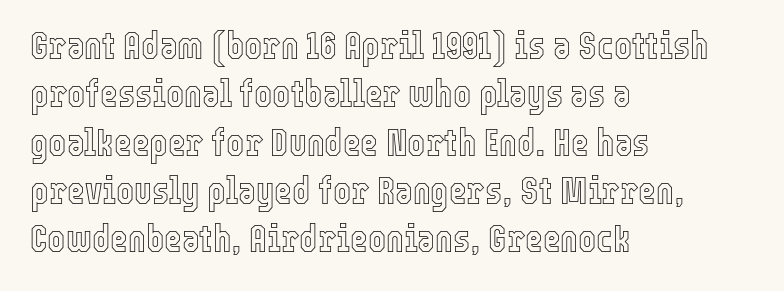
{"italic": "no", "width": "condensed", "x_height": "medium", "monospaced": "no", "underline": "no", "align": "left", "line_spacing": "normal", "line_spacing_ratio": 1.27, "letter_spacing": "normal", "letter_spacing_em": 0.0, "glyph_px": 38}
